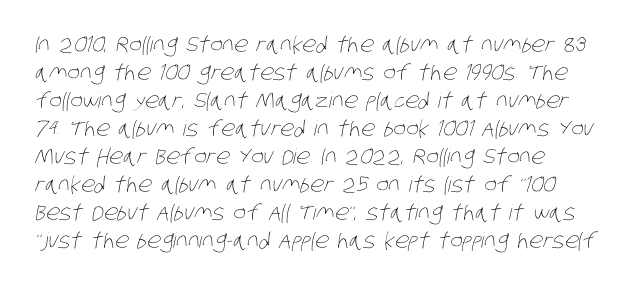
The image shows 21 px text type; set left-aligned, normal line spacing (1.33x), normal letter spacing, not underlined.
